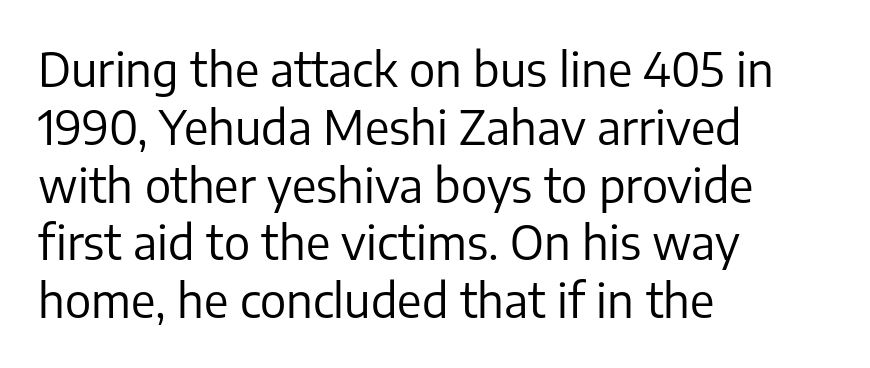
Q: Is the text bold? A: No.
Q: Is the text italic (slanted)? A: No, it is upright.
Q: Is the typeface a serif or a sans-serif typeface? A: Sans-serif.
Q: Is the text underlined? A: No.
Q: How is the paragraph aligned? A: Left-aligned.
Q: Is the spacing between letters normal or unusually wide? A: Normal.
Q: Width (condensed, normal, or wide)? A: Normal.
Q: Stroke contrast? A: Low.
Q: x-height? A: Medium.
Q: Monospaced? A: No.
